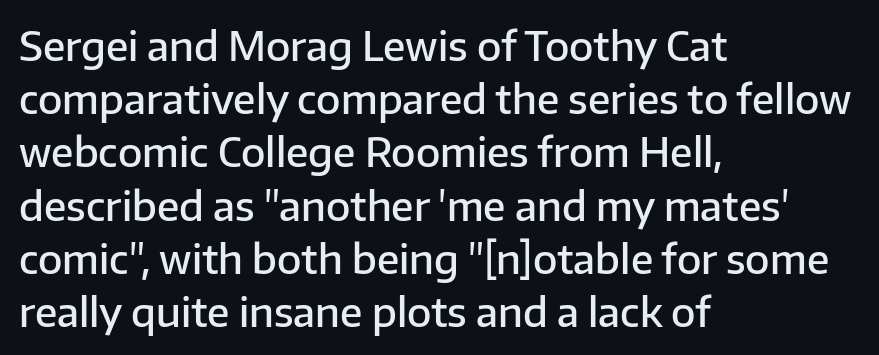
{"serif": "no", "italic": "no", "bold": "semi", "weight": "semibold", "width": "normal", "stroke_contrast": "low", "x_height": "medium", "monospaced": "no", "underline": "no", "align": "left", "line_spacing": "normal", "line_spacing_ratio": 1.33, "letter_spacing": "normal", "letter_spacing_em": 0.0, "glyph_px": 40}
